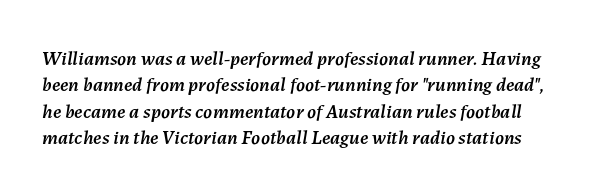
Looking at the ascenders, they clearly lean. The letterforms sit shoulder to shoulder at normal distance. Vertical spacing — default. The baseline area is clear.
